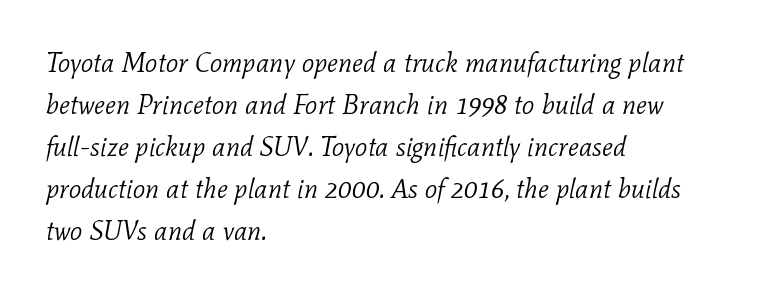
The image shows 27 px text type, italic (leaning right); set left-aligned, normal line spacing (1.56x), normal letter spacing, not underlined.
